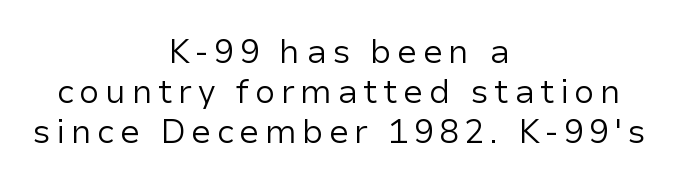
The zone under the glyphs is completely vacant. The type family on display is of the sans-serif kind. Caption: multi-line text, centered on the measure. The passage shown is typed in a proportional face where columns would drift. Is this a heavy cut? Hardly; it is regular or lighter.
